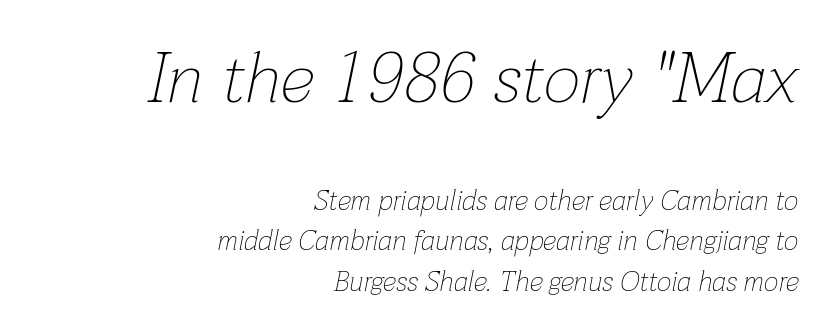
The foot of each line stays bare and open. Looks like regular typesetting: each glyph gets only the width it needs. A flush-right, rag-left setting is used for this passage. The letterforms sit shoulder to shoulder at normal distance. The face used here appears at its bigger size in the upper chunk. One glance says typical: line gaps are just what's usual.
